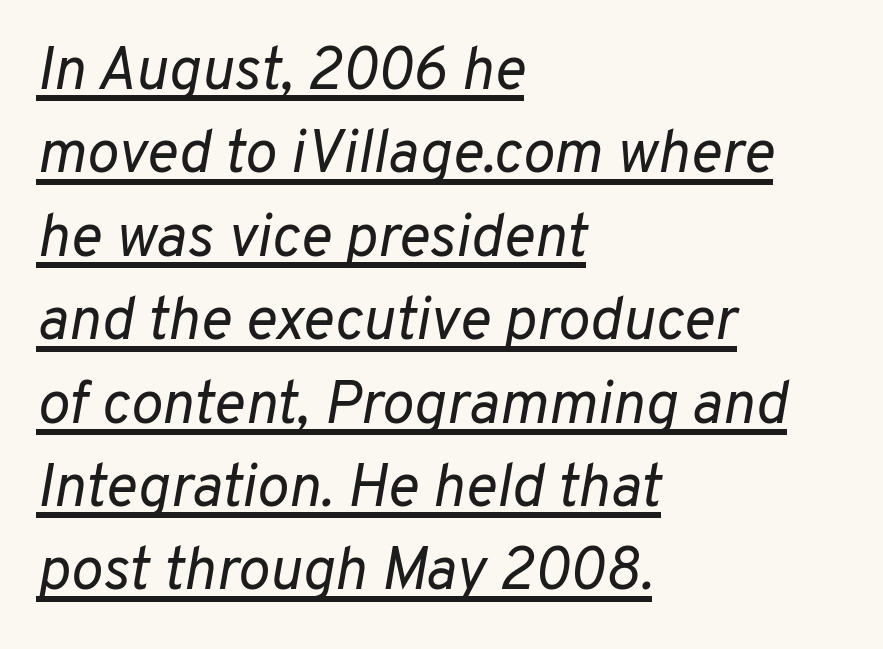
{"italic": "yes", "lean": "right", "slant_degrees": 10, "bold": "no", "weight": "regular", "width": "normal", "stroke_contrast": "low", "x_height": "medium", "monospaced": "no", "underline": "yes", "align": "left", "line_spacing": "normal", "line_spacing_ratio": 1.39, "letter_spacing": "normal", "letter_spacing_em": 0.0, "glyph_px": 60}
